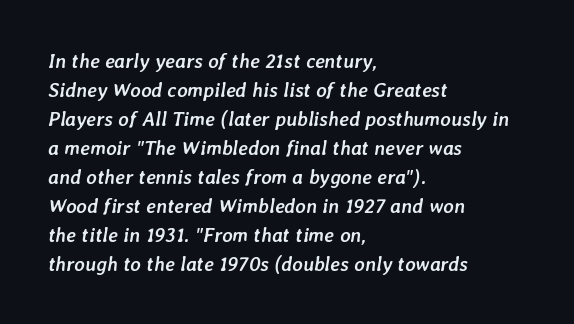
{"italic": "yes", "lean": "right", "slant_degrees": 7, "bold": "yes", "underline": "no", "align": "left", "line_spacing": "normal", "line_spacing_ratio": 1.45, "letter_spacing": "normal", "letter_spacing_em": 0.0, "glyph_px": 20}
